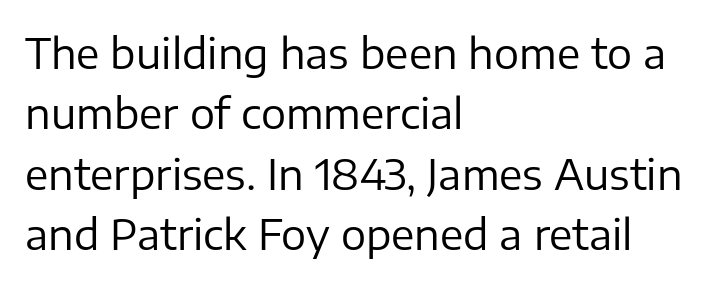
The image shows 42 px regular-weight sans-serif type, upright; set left-aligned, normal line spacing (1.44x), normal letter spacing, not underlined; low stroke contrast and a medium x-height.
